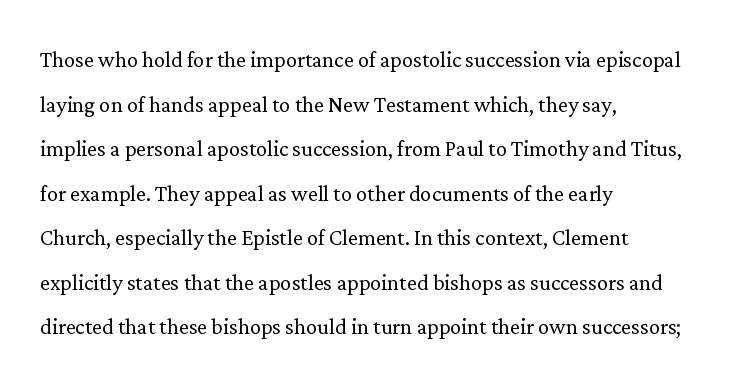
{"serif": "yes", "italic": "no", "bold": "no", "weight": "light", "width": "normal", "stroke_contrast": "low", "x_height": "medium", "monospaced": "no", "underline": "no", "align": "left", "line_spacing": "normal", "line_spacing_ratio": 1.59, "letter_spacing": "normal", "letter_spacing_em": 0.0, "glyph_px": 28}
